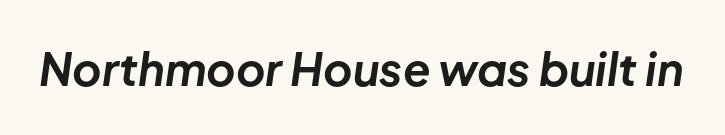
Q: Is the text bold? A: Yes.
Q: Is the text italic (slanted)? A: Yes, it leans right by about 8 degrees.
Q: Is the text underlined? A: No.
Q: Is the spacing between letters normal or unusually wide? A: Normal.
Q: Width (condensed, normal, or wide)? A: Normal.
Q: Stroke contrast? A: Low.
Q: x-height? A: Medium.
Q: Monospaced? A: No.
